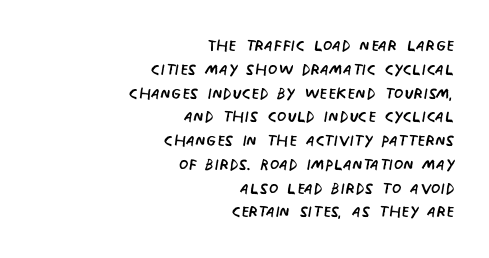
The image shows 22 px text type; set right-aligned, tight line spacing (1.08x), normal letter spacing, not underlined.
